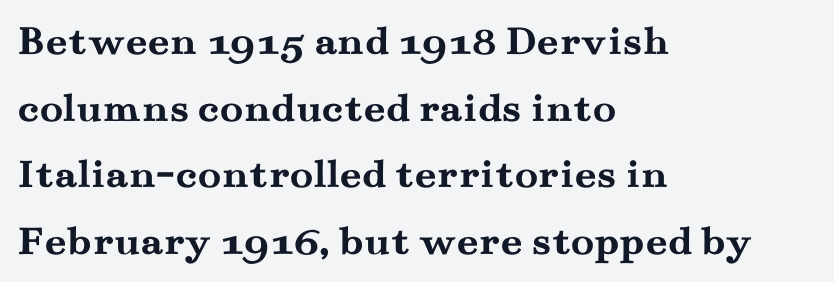
{"serif": "yes", "italic": "no", "bold": "yes", "weight": "semibold", "width": "wide", "stroke_contrast": "medium", "x_height": "small", "monospaced": "no", "underline": "no", "align": "left", "line_spacing": "normal", "line_spacing_ratio": 1.55, "letter_spacing": "normal", "letter_spacing_em": 0.0, "glyph_px": 43}
